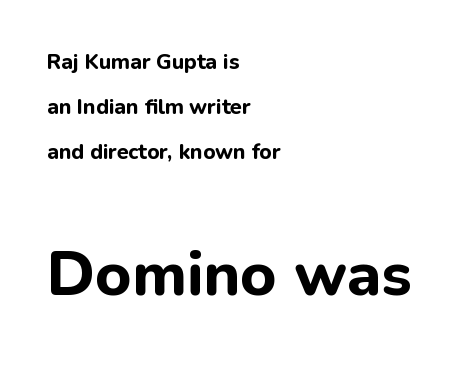
{"serif": "no", "italic": "no", "bold": "yes", "weight": "bold", "width": "normal", "stroke_contrast": "low", "x_height": "medium", "monospaced": "no", "underline": "no", "align": "left", "line_spacing": "loose", "line_spacing_ratio": 2.15, "letter_spacing": "normal", "letter_spacing_em": 0.0, "larger_block": "second", "size_ratio": 2.95, "glyph_px": 62}
